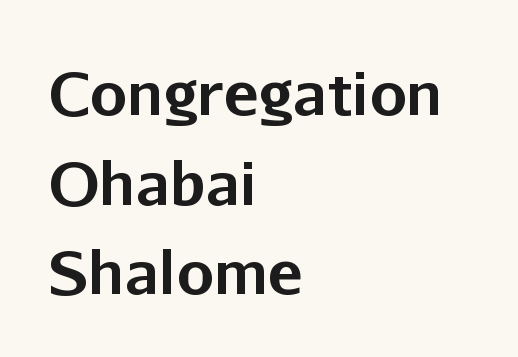
Q: Is the text bold? A: Yes.
Q: Is the text italic (slanted)? A: No, it is upright.
Q: Is the typeface a serif or a sans-serif typeface? A: Sans-serif.
Q: Is the text underlined? A: No.
Q: How is the paragraph aligned? A: Left-aligned.
Q: Is the spacing between letters normal or unusually wide? A: Normal.
Q: Is the spacing between lines tight, normal or loose? A: Normal.
Q: Width (condensed, normal, or wide)? A: Normal.
Q: Stroke contrast? A: Low.
Q: x-height? A: Medium.
Q: Monospaced? A: No.
